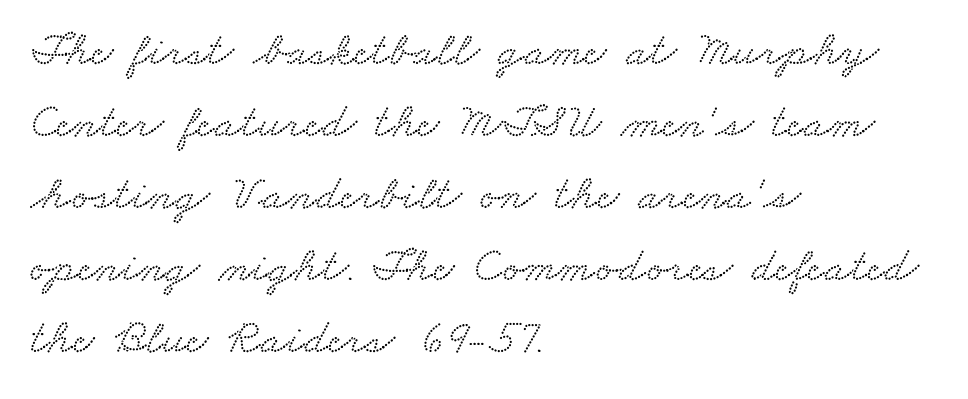
{"serif": "yes", "width": "wide", "stroke_contrast": "low", "x_height": "small", "monospaced": "no", "underline": "no", "align": "left", "line_spacing": "normal", "line_spacing_ratio": 1.5, "letter_spacing": "normal", "letter_spacing_em": 0.0, "glyph_px": 48}
